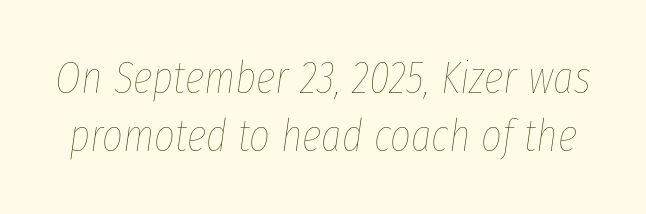
The image shows 45 px thin, condensed type, italic (leaning right); set normal line spacing (1.3x), normal letter spacing, not underlined; low stroke contrast and a medium x-height.
